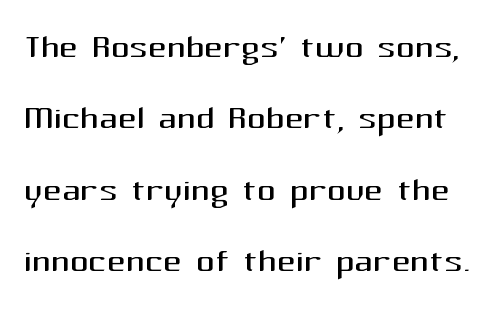
Each letter keeps its own natural width here, so spacing adapts to shape. Look at the tracking — it's just the regular setting, nothing added. Words float on clear page, feet unadorned. Observe the absence of serifs on each vertical stroke in this sample.
